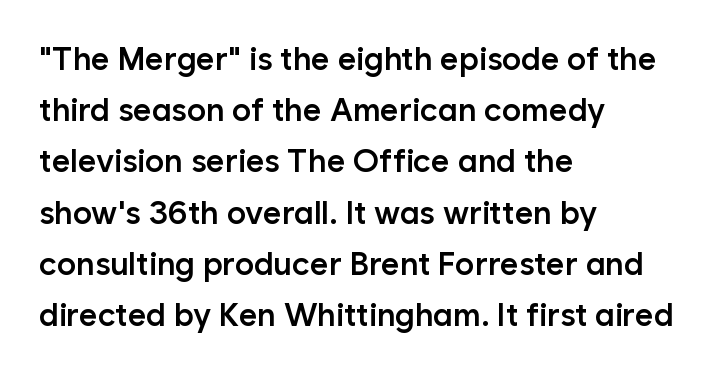
Honestly, the row spacing looks completely unremarkable. This sample uses an upright cut, with every glyph sitting square on the baseline. The type is set solid horizontally, with unmodified tracking. What kind of face is this? One without serifs — a sans. One-word summary of the alignment: left. The letters are semibold — heavier than regular but short of a full bold.
